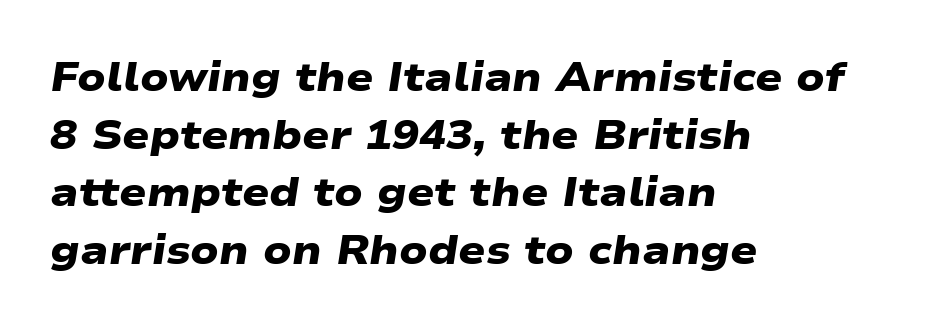
Q: Is the text bold? A: Yes.
Q: Is the typeface a serif or a sans-serif typeface? A: Sans-serif.
Q: Is the text underlined? A: No.
Q: How is the paragraph aligned? A: Left-aligned.
Q: Is the spacing between letters normal or unusually wide? A: Normal.
Q: Is the spacing between lines tight, normal or loose? A: Normal.
Q: Width (condensed, normal, or wide)? A: Wide.
Q: Stroke contrast? A: Low.
Q: x-height? A: Medium.
Q: Monospaced? A: No.
